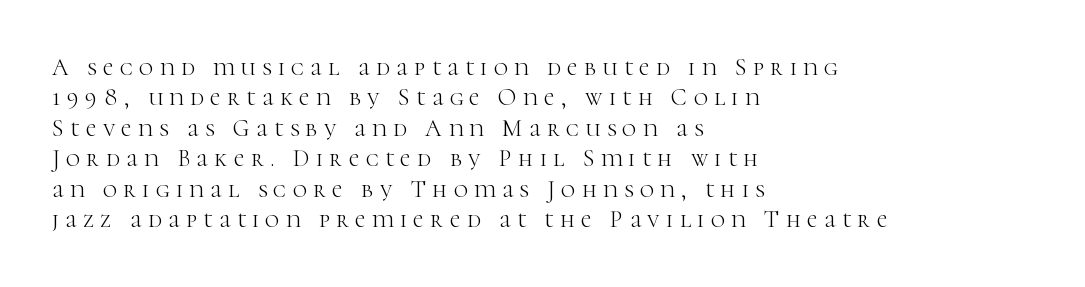
{"italic": "no", "bold": "no", "underline": "no", "align": "left", "line_spacing": "normal", "line_spacing_ratio": 1.27, "letter_spacing": "wide", "letter_spacing_em": 0.27, "glyph_px": 24}
